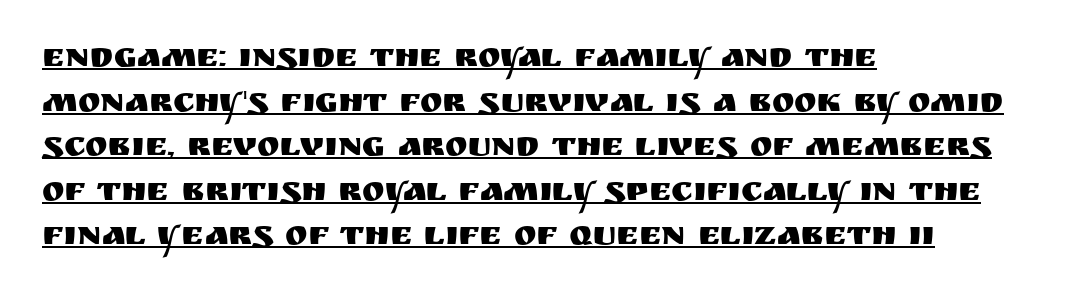
Q: Is the text italic (slanted)? A: No, it is upright.
Q: Is the typeface a serif or a sans-serif typeface? A: Sans-serif.
Q: Is the text underlined? A: Yes.
Q: How is the paragraph aligned? A: Left-aligned.
Q: Is the spacing between letters normal or unusually wide? A: Normal.
Q: Is the spacing between lines tight, normal or loose? A: Normal.
Q: Width (condensed, normal, or wide)? A: Normal.
Q: Stroke contrast? A: Medium.
Q: x-height? A: Large.
Q: Monospaced? A: No.
